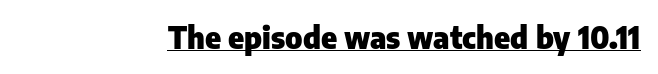
The image shows 30 px heavy sans-serif type, upright; set normal letter spacing, underlined; low stroke contrast and a medium x-height.
